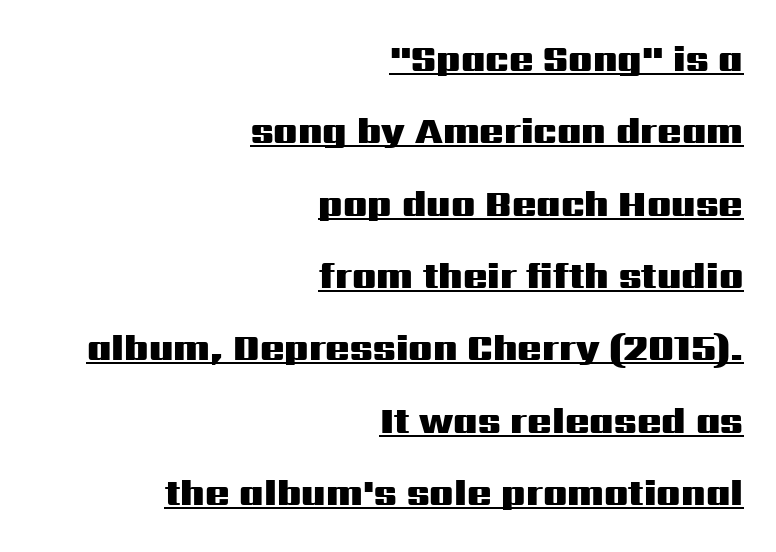
{"serif": "no", "italic": "no", "bold": "yes", "weight": "heavy", "width": "wide", "stroke_contrast": "medium", "x_height": "medium", "monospaced": "no", "underline": "yes", "align": "right", "line_spacing": "loose", "line_spacing_ratio": 2.01, "letter_spacing": "normal", "letter_spacing_em": 0.0, "glyph_px": 36}
